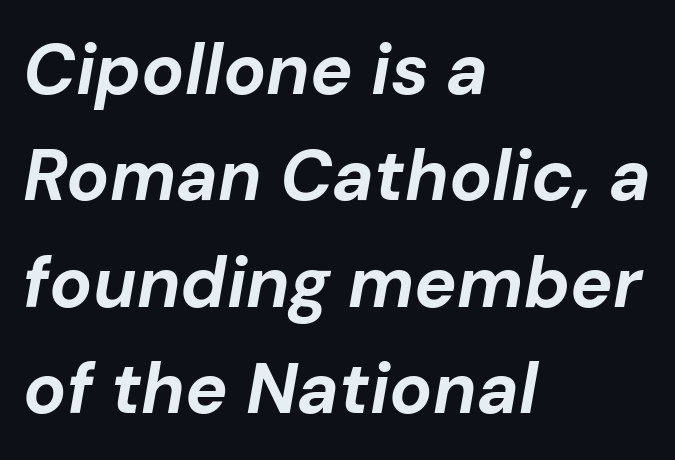
{"italic": "yes", "lean": "right", "slant_degrees": 10, "bold": "yes", "weight": "bold", "width": "normal", "stroke_contrast": "low", "x_height": "medium", "monospaced": "no", "underline": "no", "align": "left", "line_spacing": "normal", "line_spacing_ratio": 1.5, "letter_spacing": "normal", "letter_spacing_em": 0.0, "glyph_px": 71}
